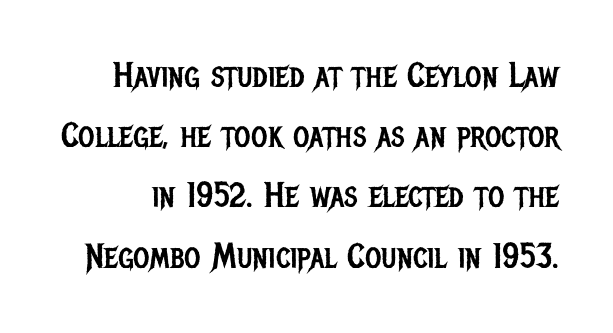
The image shows 35 px regular-weight, condensed sans-serif type, upright; set line spacing 1.72x, normal letter spacing, not underlined; low stroke contrast and a large x-height.
